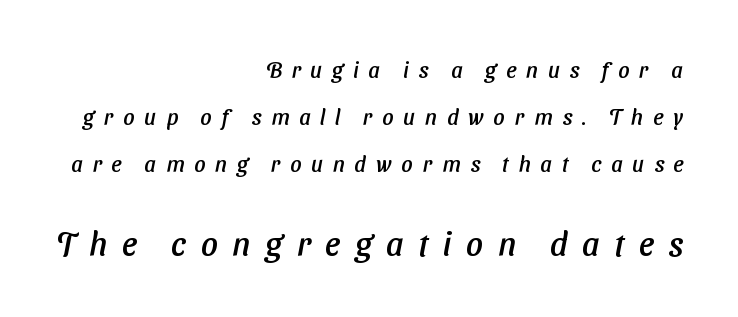
The image shows 33 px sans-serif type; set right-aligned, loose line spacing (2.13x), unusually wide letter spacing (+0.44 em), not underlined; the second (bottom) block is 1.5x larger; low stroke contrast and a medium x-height.
